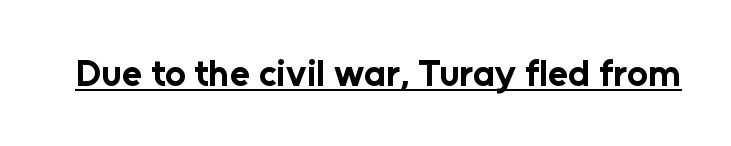
Between one letter and the next there's only the usual sliver of space. Proportional: the letters do not fall into vertical columns. This rendering employs a face without finishing strokes, i.e., a sans-serif. Decoration check: the copy is underlined. Caption: bold face, heavy strokes. Do the letters lean? They stand straight.
